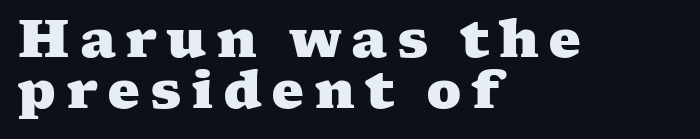
The image shows 52 px heavy, wide serif type; set left-aligned, tight line spacing (0.99x), not underlined; medium stroke contrast and a medium x-height.
